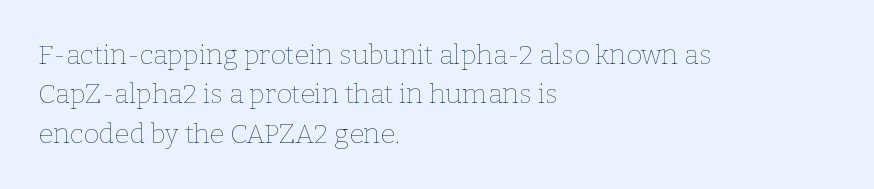
Q: Is the text bold? A: No.
Q: Is the text italic (slanted)? A: No, it is upright.
Q: Is the text underlined? A: No.
Q: How is the paragraph aligned? A: Left-aligned.
Q: Is the spacing between letters normal or unusually wide? A: Normal.
Q: Is the spacing between lines tight, normal or loose? A: Normal.
